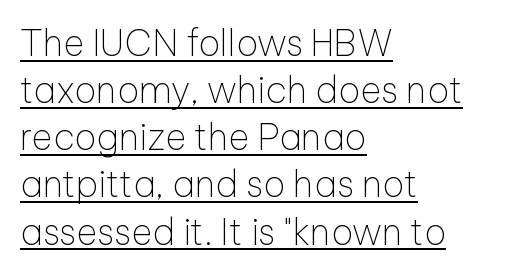
Q: Is the text bold? A: No.
Q: Is the text italic (slanted)? A: No, it is upright.
Q: Is the typeface a serif or a sans-serif typeface? A: Sans-serif.
Q: Is the text underlined? A: Yes.
Q: How is the paragraph aligned? A: Left-aligned.
Q: Is the spacing between letters normal or unusually wide? A: Normal.
Q: Is the spacing between lines tight, normal or loose? A: Normal.
Q: Width (condensed, normal, or wide)? A: Normal.
Q: Stroke contrast? A: Low.
Q: x-height? A: Medium.
Q: Monospaced? A: No.
